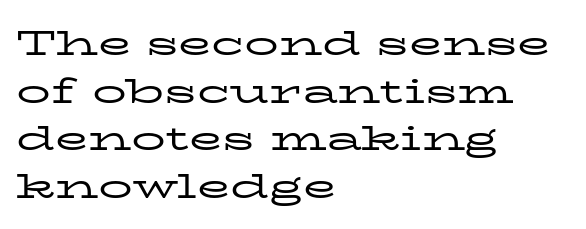
What stands out about the letter spacing? Nothing — it is the standard amount. Casual observation: everything's shoved over to the left. Font category for this specimen: serif. The space directly below the letters is spotless. The typeface has the unassuming heft of standard copy or less. Normally led — the rows are evenly, conventionally spaced.
